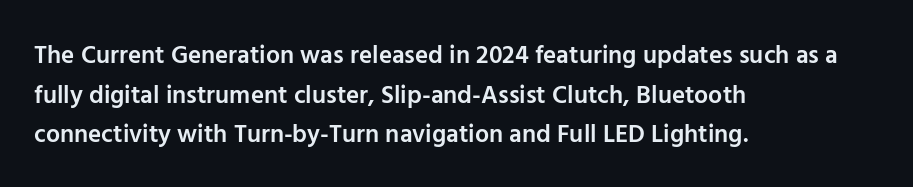
Q: Is the text bold? A: Semi-bold.
Q: Is the text italic (slanted)? A: No, it is upright.
Q: Is the text underlined? A: No.
Q: How is the paragraph aligned? A: Left-aligned.
Q: Is the spacing between letters normal or unusually wide? A: Normal.
Q: Is the spacing between lines tight, normal or loose? A: Normal.
